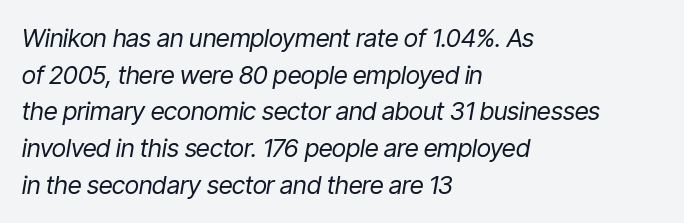
{"italic": "yes", "lean": "right", "slant_degrees": 9, "bold": "no", "underline": "no", "align": "left", "line_spacing": "normal", "line_spacing_ratio": 1.47, "letter_spacing": "normal", "letter_spacing_em": 0.0, "glyph_px": 25}
